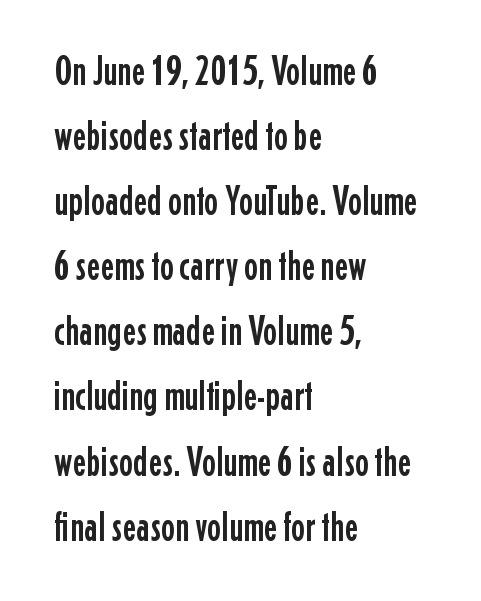
The image shows 42 px condensed sans-serif type, upright; set left-aligned, normal line spacing (1.55x), normal letter spacing, not underlined; low stroke contrast and a medium x-height.
